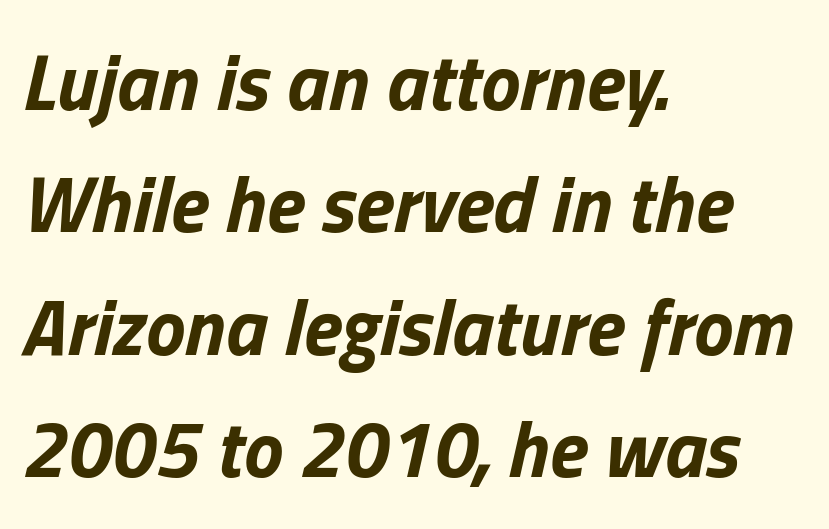
Does extra space separate the letters? No, they use regular spacing. Every letter is thick-stroked: bold, no question. Notice how the stems are inclined rather than vertical — that's the hallmark of italics. The rendering anchors every line to the left-hand side. The baseline area is clear. The face used here is proportionally spaced, like ordinary book or web type.
